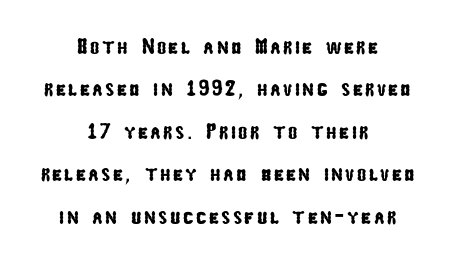
A typesetter would call this leading open, well beyond the default. Reading down the block, each line starts at a different indent, mirrored at its end. Check the space under the baseline: it is left empty.
